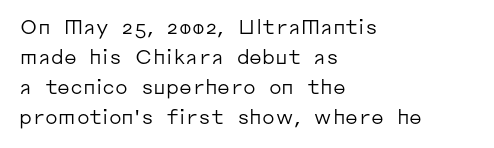
The image shows 20 px text type, upright; set left-aligned, normal line spacing (1.5x), normal letter spacing, not underlined.
